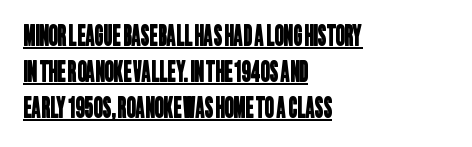
Q: Is the typeface a serif or a sans-serif typeface? A: Sans-serif.
Q: Is the text underlined? A: Yes.
Q: How is the paragraph aligned? A: Left-aligned.
Q: Is the spacing between letters normal or unusually wide? A: Normal.
Q: Is the spacing between lines tight, normal or loose? A: Normal.
Q: Width (condensed, normal, or wide)? A: Condensed.
Q: Stroke contrast? A: Low.
Q: x-height? A: Large.
Q: Monospaced? A: No.
